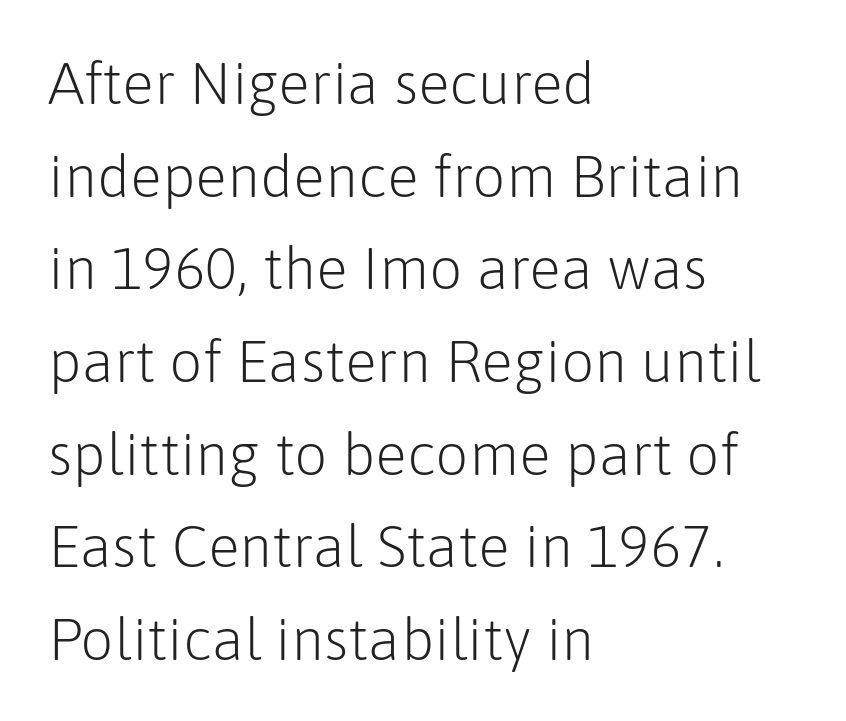
The image shows 59 px light sans-serif type, upright; set left-aligned, normal line spacing (1.57x), normal letter spacing, not underlined; low stroke contrast and a medium x-height.
